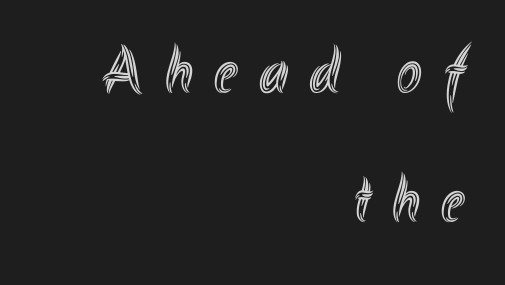
{"width": "condensed", "x_height": "small", "monospaced": "no", "underline": "no", "align": "right", "line_spacing": "loose", "line_spacing_ratio": 1.96, "letter_spacing": "wide", "letter_spacing_em": 0.33, "glyph_px": 66}
